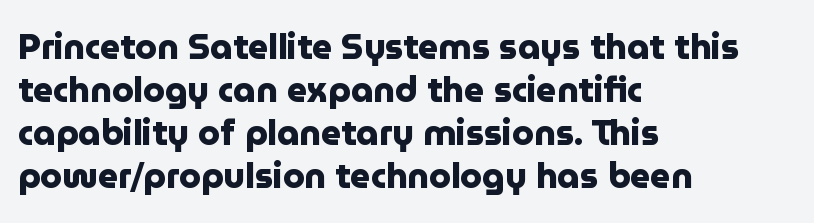
Heavy-handed strokes throughout: this text is bold. Each line starts at the same left margin while the right side varies. The font family rendered here belongs to the sans-serif group. A clean baseline with only descenders dipping below it. It's the straight-up-and-down kind of type.
